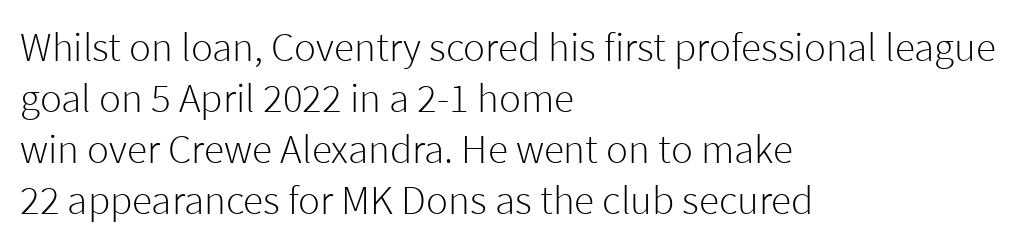
{"serif": "no", "italic": "no", "bold": "no", "weight": "light", "width": "normal", "stroke_contrast": "low", "x_height": "medium", "monospaced": "no", "underline": "no", "align": "left", "line_spacing_ratio": 1.24, "letter_spacing": "normal", "letter_spacing_em": 0.0, "glyph_px": 41}
